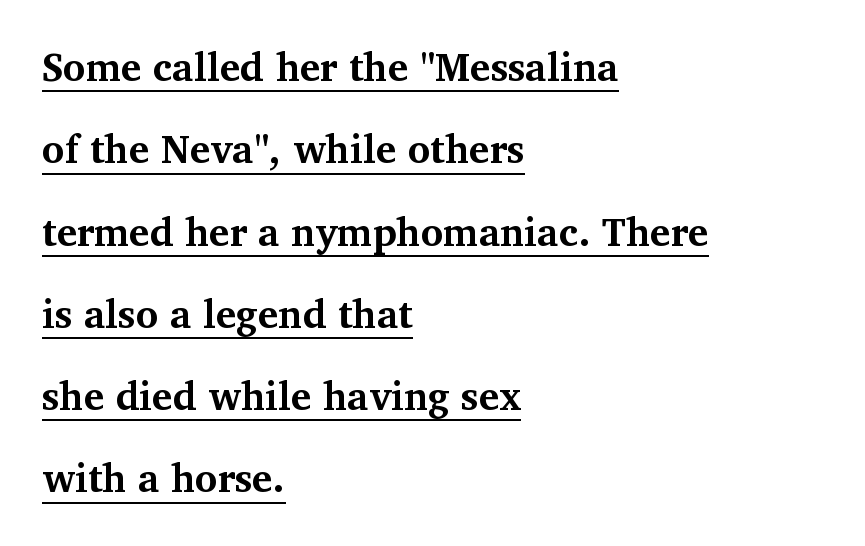
{"serif": "yes", "italic": "no", "bold": "yes", "weight": "bold", "width": "normal", "stroke_contrast": "medium", "x_height": "medium", "monospaced": "no", "underline": "yes", "align": "left", "line_spacing": "loose", "line_spacing_ratio": 2.11, "letter_spacing": "normal", "letter_spacing_em": 0.0, "glyph_px": 39}
